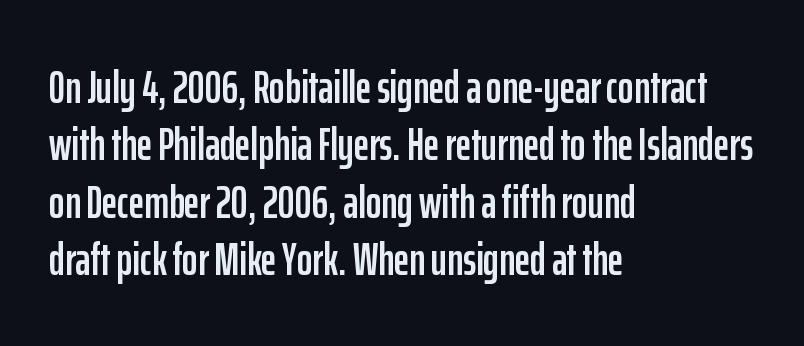
The image shows 47 px condensed sans-serif type, upright; set left-aligned, line spacing 1.22x, normal letter spacing, not underlined; low stroke contrast and a medium x-height.
